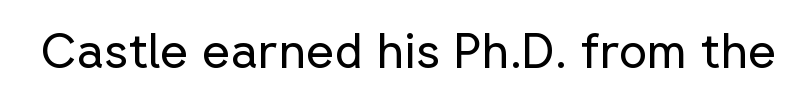
Each letter keeps its own natural width here, so spacing adapts to shape. The letters stand straight up with perfectly vertical stems. Heaviness? Minimal to ordinary, like unemphasized prose. The area under the type is left untouched. A typesetter would label this face a sans.
